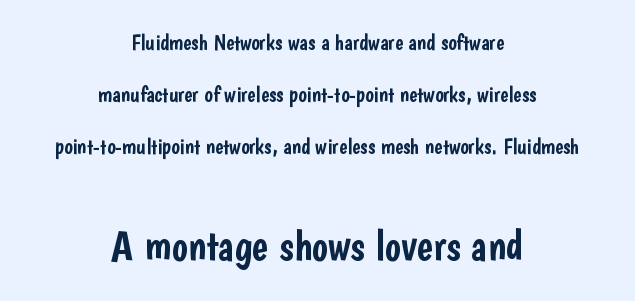
Q: Is the text italic (slanted)? A: No, it is upright.
Q: Is the typeface a serif or a sans-serif typeface? A: Sans-serif.
Q: Is the text underlined? A: No.
Q: How is the paragraph aligned? A: Centered.
Q: Is the spacing between letters normal or unusually wide? A: Normal.
Q: Is the spacing between lines tight, normal or loose? A: Loose.
Q: Which block of text is set in a larger size, the first (top) or the second (bottom)? A: The second (bottom) one.
Q: Width (condensed, normal, or wide)? A: Condensed.
Q: Stroke contrast? A: Low.
Q: x-height? A: Medium.
Q: Monospaced? A: No.
